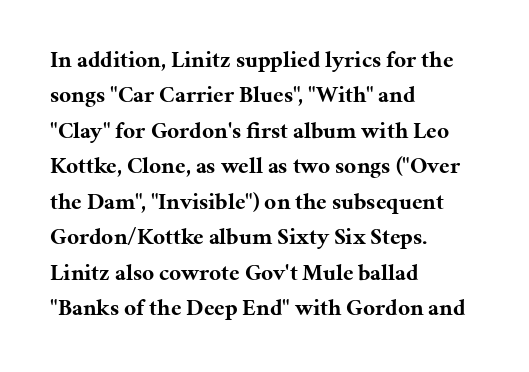
{"italic": "no", "bold": "yes", "underline": "no", "align": "left", "line_spacing": "normal", "line_spacing_ratio": 1.54, "letter_spacing": "normal", "letter_spacing_em": 0.0, "glyph_px": 23}
